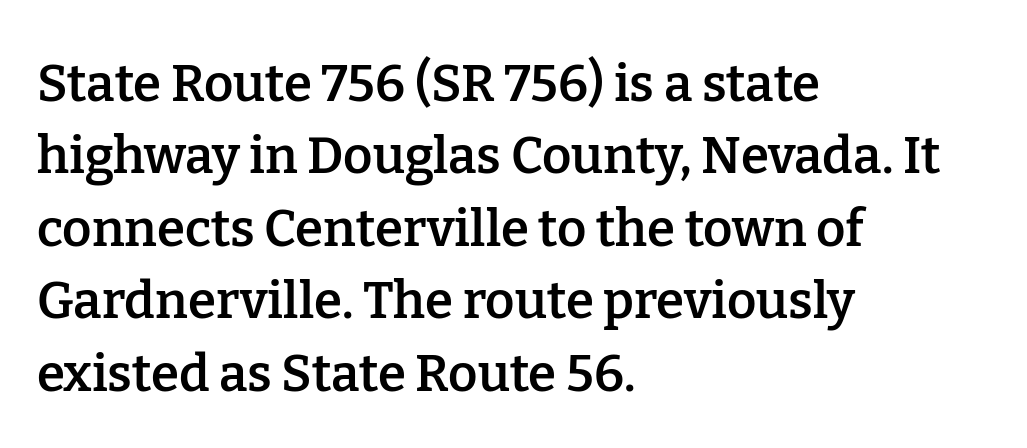
You can tell it's not italic because the verticals are truly vertical. The paragraph shown leans on its left margin. The words here are not underlined. These lines are composed in type with serifs. The rendering uses a semibold face; strokes are thickened but not to full bold.
